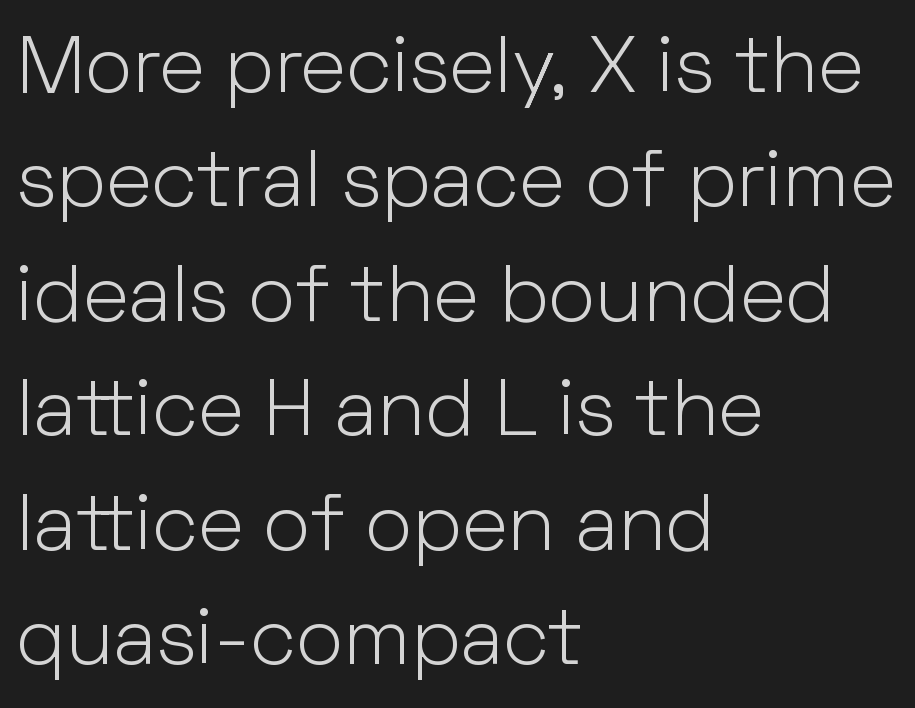
{"serif": "no", "italic": "no", "bold": "no", "weight": "light", "width": "normal", "stroke_contrast": "low", "x_height": "medium", "monospaced": "no", "underline": "no", "align": "left", "line_spacing": "normal", "line_spacing_ratio": 1.43, "letter_spacing": "normal", "letter_spacing_em": 0.0, "glyph_px": 80}
